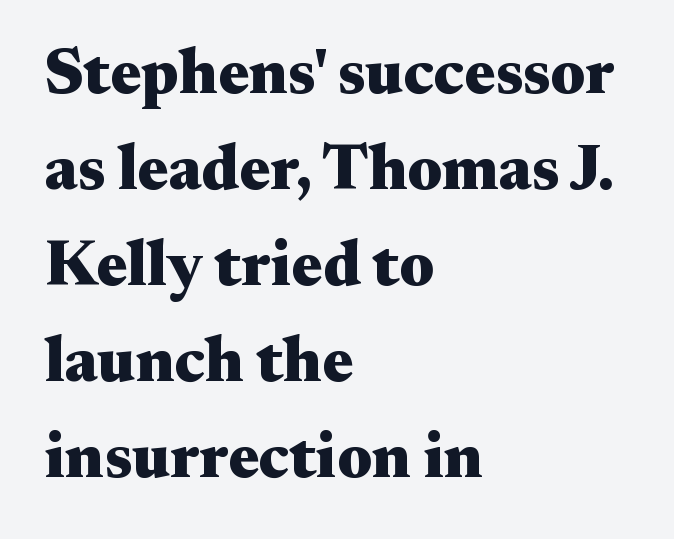
Q: Is the text bold? A: Yes.
Q: Is the text italic (slanted)? A: No, it is upright.
Q: Is the typeface a serif or a sans-serif typeface? A: Serif.
Q: Is the text underlined? A: No.
Q: How is the paragraph aligned? A: Left-aligned.
Q: Is the spacing between letters normal or unusually wide? A: Normal.
Q: Is the spacing between lines tight, normal or loose? A: Normal.
Q: Width (condensed, normal, or wide)? A: Wide.
Q: Stroke contrast? A: Medium.
Q: x-height? A: Small.
Q: Monospaced? A: No.
